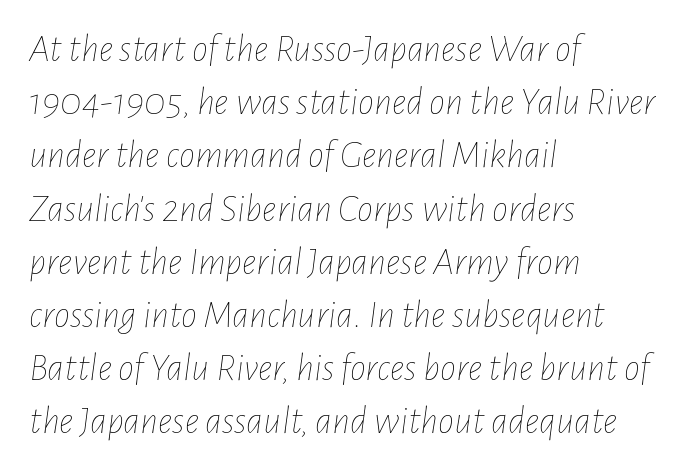
{"italic": "yes", "lean": "right", "slant_degrees": 7, "bold": "no", "weight": "thin", "width": "condensed", "stroke_contrast": "low", "x_height": "medium", "monospaced": "no", "underline": "no", "align": "left", "line_spacing": "normal", "line_spacing_ratio": 1.33, "letter_spacing": "normal", "letter_spacing_em": 0.0, "glyph_px": 40}
